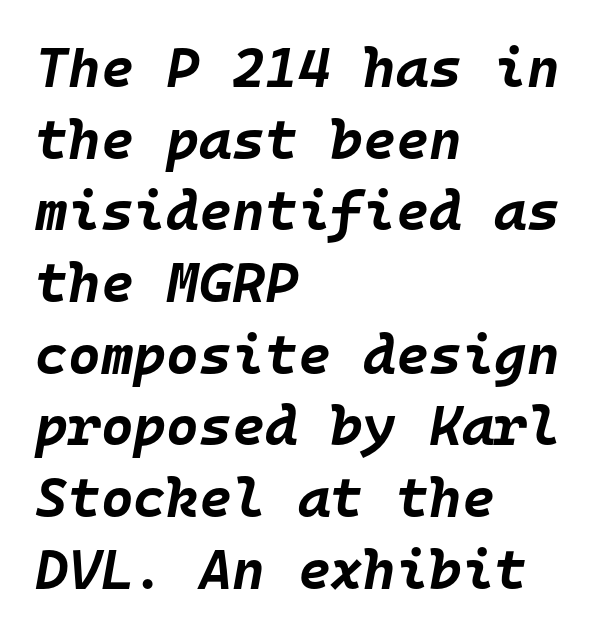
Pretty heavy lettering here — definitely bold. Descenders hang freely into open space. Every character here occupies the same horizontal width, giving the sample a typewriter-like rhythm. This rendering uses left alignment, leaving the right contour irregular. This block has exactly the height ordinary leading produces.
